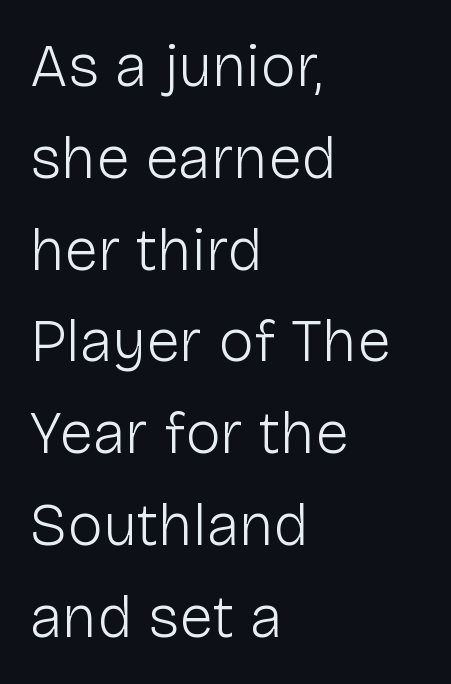
The image shows 60 px light sans-serif type, upright; set left-aligned, normal line spacing (1.53x), normal letter spacing, not underlined; low stroke contrast and a medium x-height.
